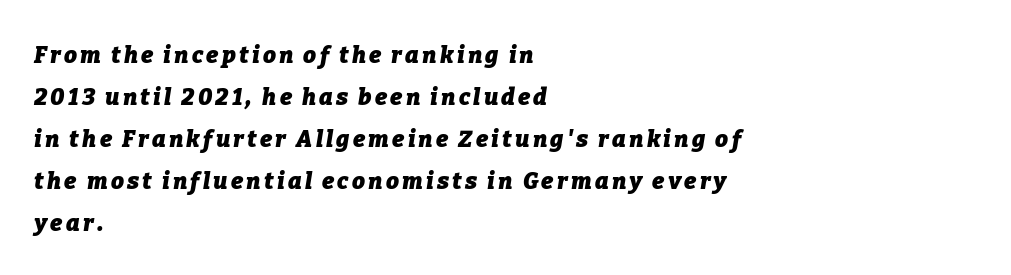
Letters rest on an invisible, unmarked baseline. A classic flush-left, rag-right setting is used for this passage. Typographic density is high because the face is bold. Compared with ordinary roman type, these characters are visibly tilted.
